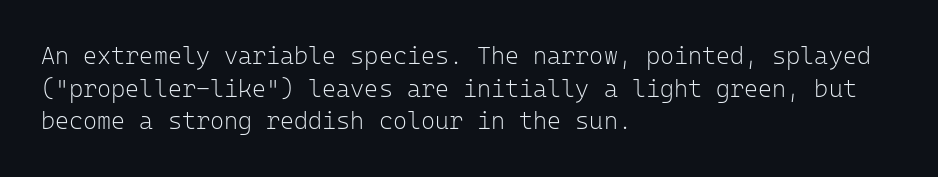
{"italic": "no", "bold": "no", "underline": "no", "align": "left", "line_spacing": "normal", "line_spacing_ratio": 1.36, "letter_spacing": "normal", "letter_spacing_em": 0.0, "glyph_px": 24}
